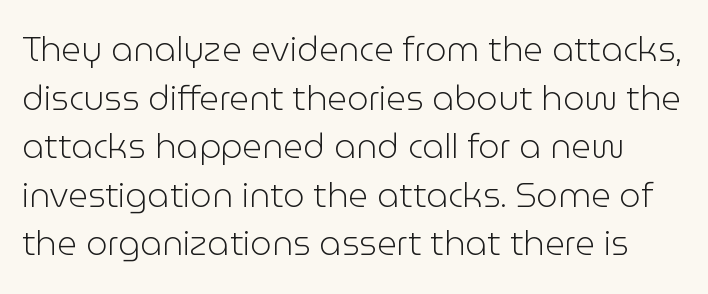
Q: Is the text bold? A: No.
Q: Is the text italic (slanted)? A: No, it is upright.
Q: Is the typeface a serif or a sans-serif typeface? A: Sans-serif.
Q: Is the text underlined? A: No.
Q: Is the spacing between letters normal or unusually wide? A: Normal.
Q: Is the spacing between lines tight, normal or loose? A: Normal.
Q: Width (condensed, normal, or wide)? A: Normal.
Q: Stroke contrast? A: Low.
Q: x-height? A: Medium.
Q: Monospaced? A: No.
